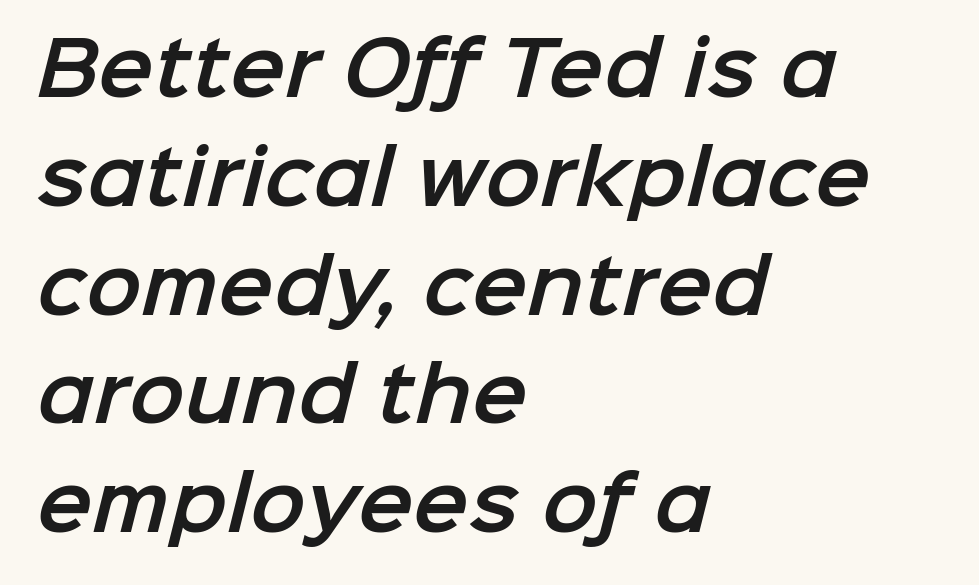
Where is the straight margin? On the left. Rows of type keep a routine distance in the vertical direction. Observe the absence of serifs on each vertical stroke in this sample. Has an underline been added? It has not. Glyph-to-glyph distance matches everyday printed text. Proportional: the letters do not fall into vertical columns.
